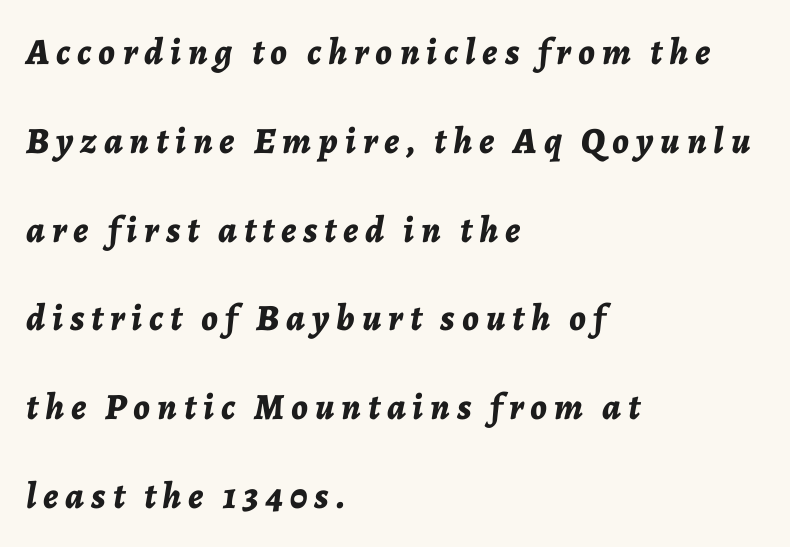
Q: Is the text bold? A: Yes.
Q: Is the text italic (slanted)? A: Yes, it leans right by about 7 degrees.
Q: Is the text underlined? A: No.
Q: How is the paragraph aligned? A: Left-aligned.
Q: Is the spacing between lines tight, normal or loose? A: Loose.
Q: Width (condensed, normal, or wide)? A: Normal.
Q: Stroke contrast? A: Low.
Q: x-height? A: Medium.
Q: Monospaced? A: No.
